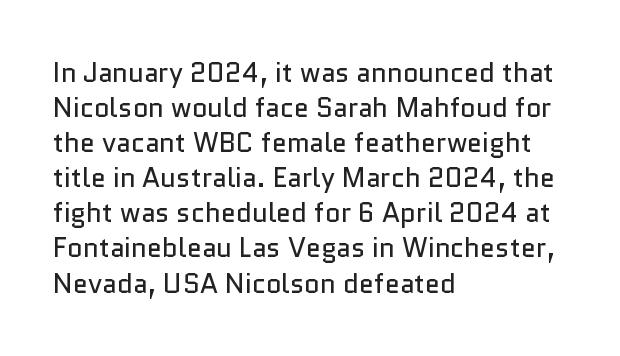
The image shows 27 px text type, upright; set left-aligned, normal line spacing (1.3x), normal letter spacing, not underlined.
